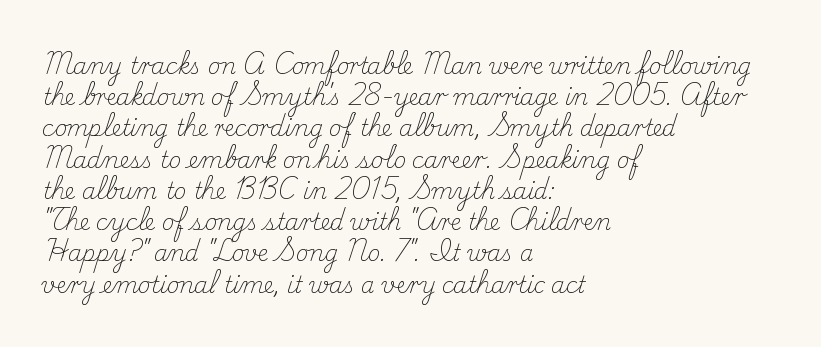
Every row of glyphs begins at an identical x-position on the left. The typesetting does not lean heavy: it is not bold. One glance says typical: line gaps are just what's usual. Underlining? Definitely not there.
